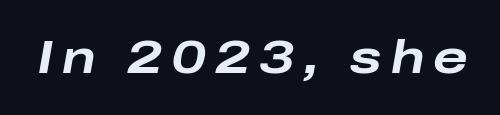
The image shows 46 px bold, wide type, italic (leaning right); set not underlined; low stroke contrast and a medium x-height.
